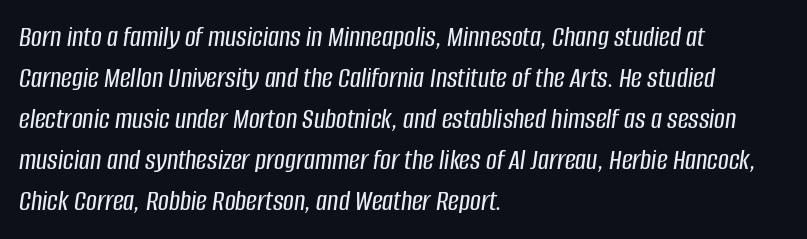
The image shows 30 px condensed type, italic (leaning right); set left-aligned, normal line spacing (1.37x), normal letter spacing, not underlined; low stroke contrast and a large x-height.
